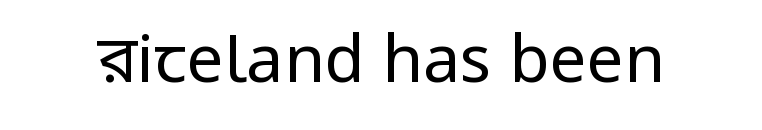
{"serif": "no", "italic": "no", "bold": "no", "weight": "regular", "width": "condensed", "stroke_contrast": "low", "x_height": "large", "monospaced": "no", "underline": "no", "letter_spacing": "normal", "letter_spacing_em": 0.0, "glyph_px": 66}
